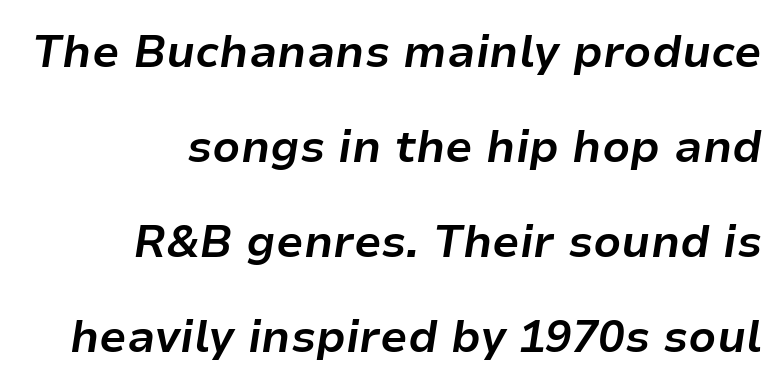
Q: Is the text bold? A: Yes.
Q: Is the text italic (slanted)? A: Yes, it leans right by about 9 degrees.
Q: Is the text underlined? A: No.
Q: How is the paragraph aligned? A: Right-aligned.
Q: Is the spacing between letters normal or unusually wide? A: Normal.
Q: Is the spacing between lines tight, normal or loose? A: Loose.
Q: Width (condensed, normal, or wide)? A: Normal.
Q: Stroke contrast? A: Low.
Q: x-height? A: Medium.
Q: Monospaced? A: No.
